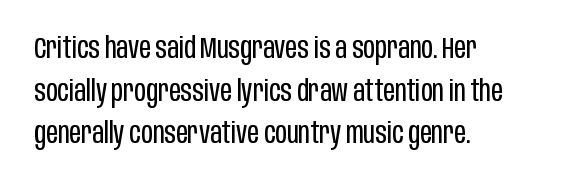
The image shows 29 px regular-weight, condensed sans-serif type, upright; set left-aligned, normal line spacing (1.47x), normal letter spacing, not underlined; low stroke contrast and a large x-height.
